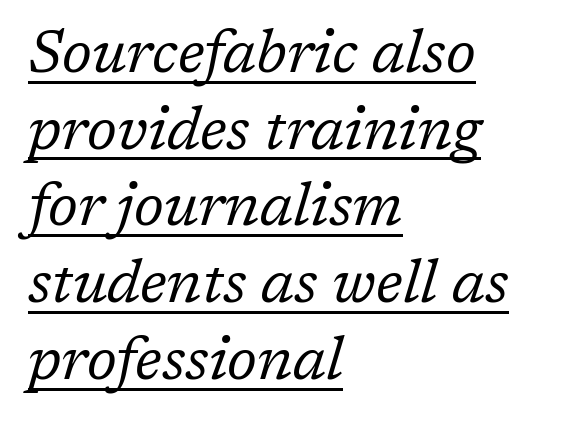
Q: Is the text bold? A: No.
Q: Is the text italic (slanted)? A: Yes, it leans right by about 17 degrees.
Q: Is the typeface a serif or a sans-serif typeface? A: Serif.
Q: Is the text underlined? A: Yes.
Q: How is the paragraph aligned? A: Left-aligned.
Q: Is the spacing between letters normal or unusually wide? A: Normal.
Q: Is the spacing between lines tight, normal or loose? A: Normal.
Q: Width (condensed, normal, or wide)? A: Normal.
Q: Stroke contrast? A: Low.
Q: x-height? A: Medium.
Q: Monospaced? A: No.
